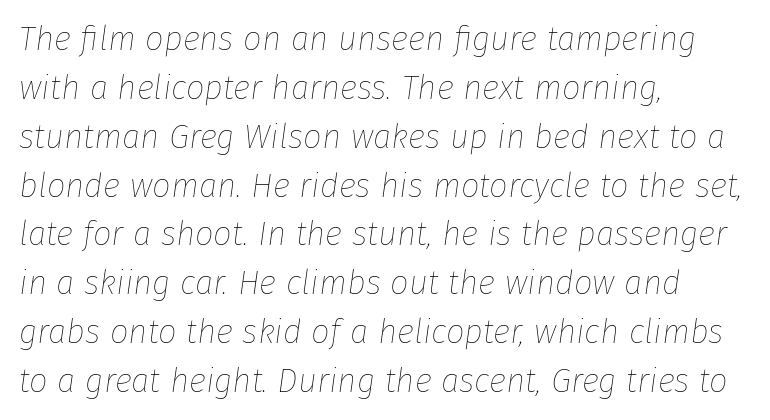
Q: Is the text bold? A: No.
Q: Is the text italic (slanted)? A: Yes, it leans right by about 8 degrees.
Q: Is the text underlined? A: No.
Q: How is the paragraph aligned? A: Left-aligned.
Q: Is the spacing between letters normal or unusually wide? A: Normal.
Q: Is the spacing between lines tight, normal or loose? A: Normal.
Q: Width (condensed, normal, or wide)? A: Normal.
Q: Stroke contrast? A: Low.
Q: x-height? A: Medium.
Q: Monospaced? A: No.
